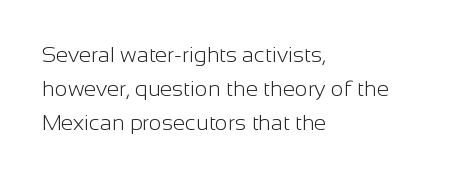
Q: Is the text bold? A: No.
Q: Is the text italic (slanted)? A: No, it is upright.
Q: Is the text underlined? A: No.
Q: How is the paragraph aligned? A: Left-aligned.
Q: Is the spacing between letters normal or unusually wide? A: Normal.
Q: Is the spacing between lines tight, normal or loose? A: Normal.
